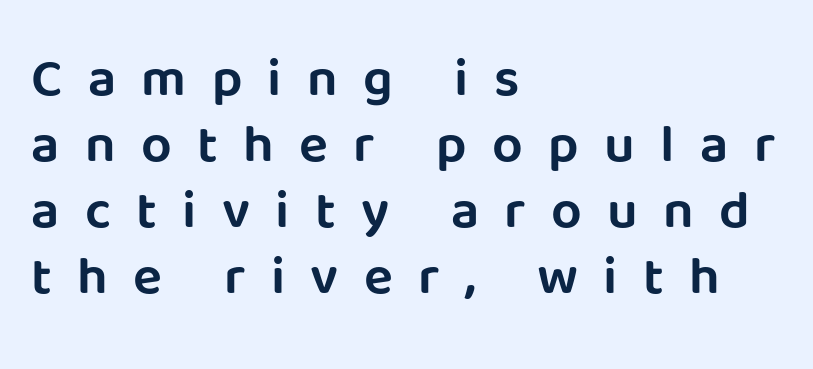
{"serif": "no", "italic": "no", "width": "normal", "stroke_contrast": "low", "x_height": "large", "monospaced": "no", "underline": "no", "align": "left", "line_spacing_ratio": 1.22, "letter_spacing": "wide", "letter_spacing_em": 0.47, "glyph_px": 54}
